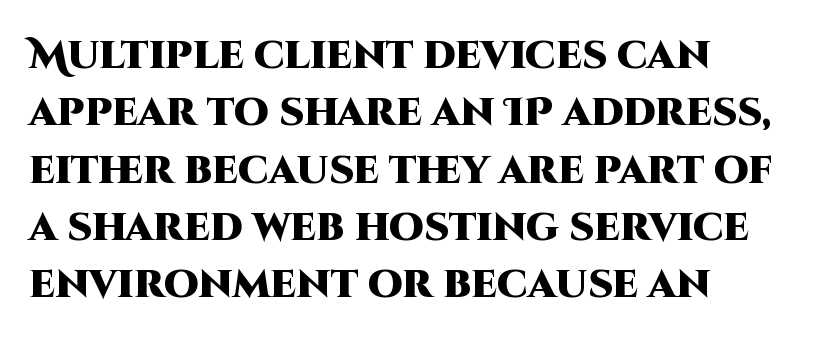
The gaps between neighbouring characters are ordinary and unremarkable. The rendering uses a moderate line-height, typical for paragraphs. A roman cut, with each character standing at attention. Thick stems and heavy bowls — unmistakably bold. Each letter keeps its own natural width here, so spacing adapts to shape.
